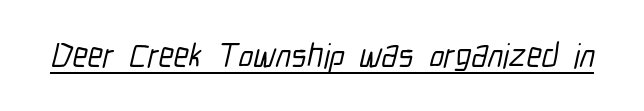
Q: Is the typeface a serif or a sans-serif typeface? A: Sans-serif.
Q: Is the text underlined? A: Yes.
Q: Is the spacing between letters normal or unusually wide? A: Normal.
Q: Width (condensed, normal, or wide)? A: Condensed.
Q: Stroke contrast? A: Low.
Q: x-height? A: Medium.
Q: Monospaced? A: No.
